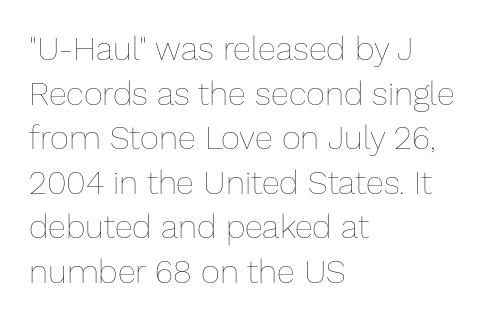
{"italic": "no", "bold": "no", "weight": "thin", "width": "normal", "stroke_contrast": "low", "x_height": "medium", "monospaced": "no", "underline": "no", "align": "left", "line_spacing": "normal", "line_spacing_ratio": 1.35, "letter_spacing": "normal", "letter_spacing_em": 0.0, "glyph_px": 33}
